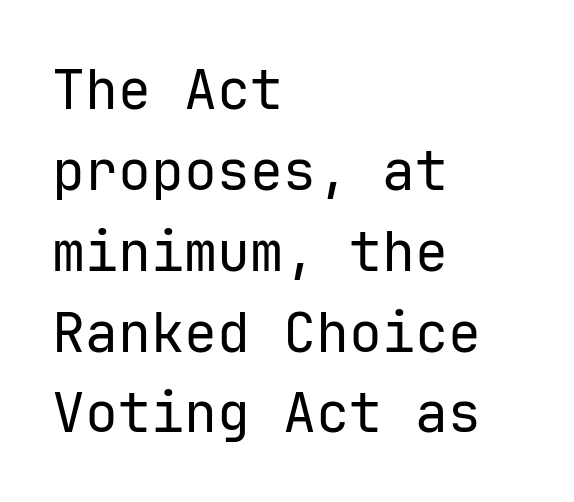
{"serif": "no", "italic": "no", "bold": "no", "weight": "regular", "width": "normal", "stroke_contrast": "low", "x_height": "medium", "monospaced": "yes", "underline": "no", "align": "left", "line_spacing": "normal", "line_spacing_ratio": 1.47, "letter_spacing": "normal", "letter_spacing_em": 0.0, "glyph_px": 55}
